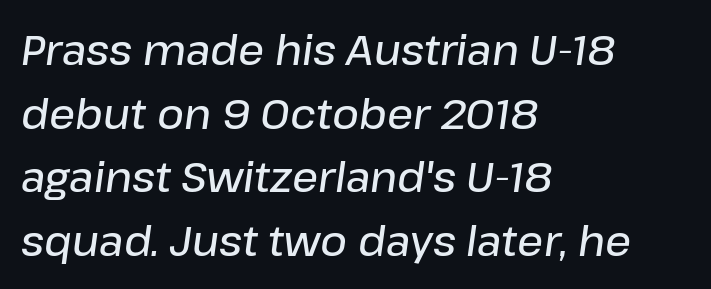
The gap between lines stays unmarked. There's an unmistakable incline to the writing here. The font is running at a semibold setting, under full bold. In CSS terms this would be text-align: left. Proportional: the letters do not fall into vertical columns.
